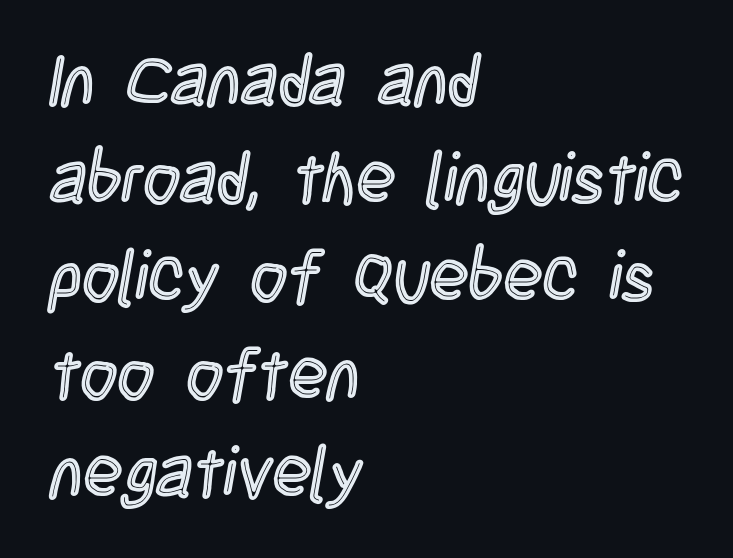
{"width": "condensed", "x_height": "large", "monospaced": "no", "underline": "no", "align": "left", "line_spacing": "normal", "line_spacing_ratio": 1.38, "letter_spacing": "normal", "letter_spacing_em": 0.0, "glyph_px": 71}
